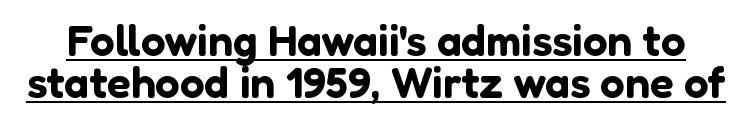
Q: Is the text italic (slanted)? A: No, it is upright.
Q: Is the typeface a serif or a sans-serif typeface? A: Sans-serif.
Q: Is the text underlined? A: Yes.
Q: Is the spacing between letters normal or unusually wide? A: Normal.
Q: Is the spacing between lines tight, normal or loose? A: Tight.
Q: Width (condensed, normal, or wide)? A: Normal.
Q: Stroke contrast? A: Low.
Q: x-height? A: Medium.
Q: Monospaced? A: No.
